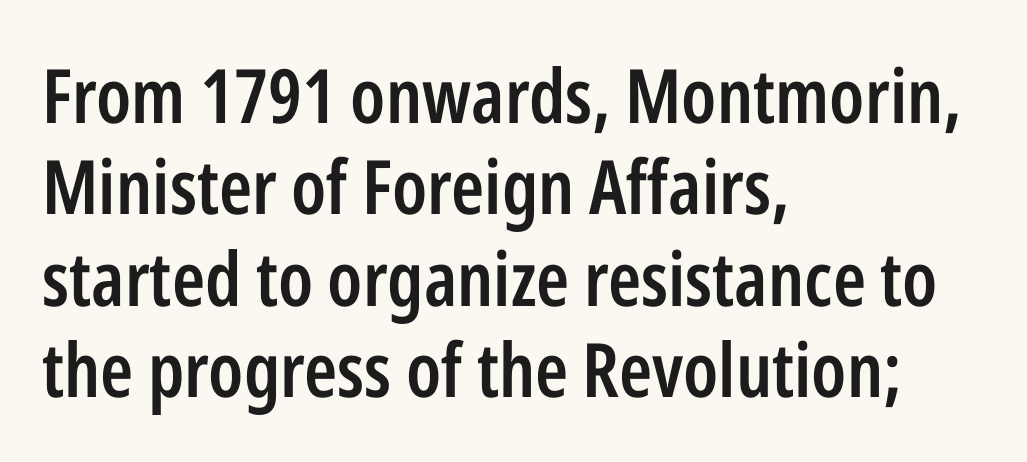
Q: Is the text bold? A: Semi-bold.
Q: Is the text italic (slanted)? A: No, it is upright.
Q: Is the typeface a serif or a sans-serif typeface? A: Sans-serif.
Q: Is the text underlined? A: No.
Q: How is the paragraph aligned? A: Left-aligned.
Q: Is the spacing between letters normal or unusually wide? A: Normal.
Q: Width (condensed, normal, or wide)? A: Condensed.
Q: Stroke contrast? A: Low.
Q: x-height? A: Medium.
Q: Monospaced? A: No.
